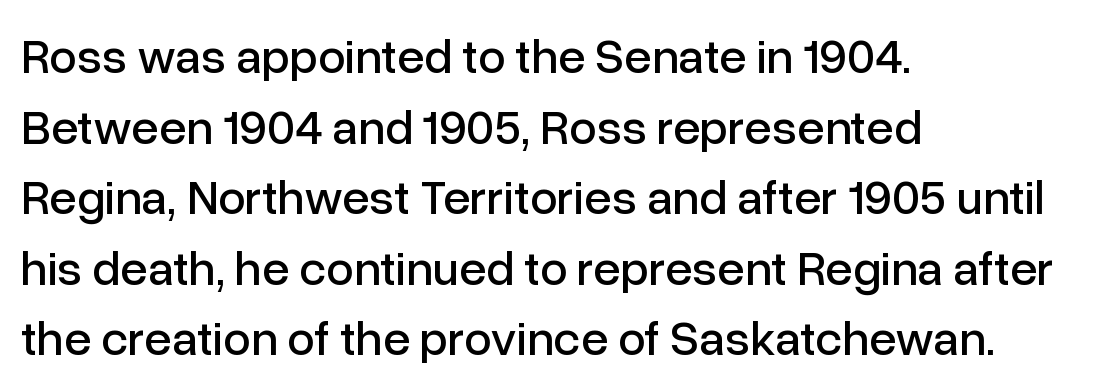
The image shows 49 px sans-serif type, upright; set left-aligned, normal line spacing (1.44x), normal letter spacing, not underlined; low stroke contrast and a medium x-height.
